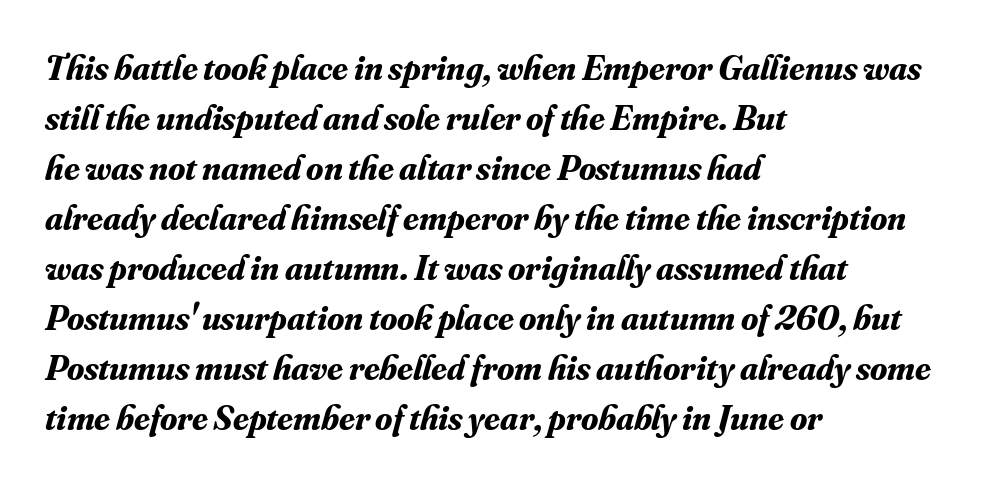
In terms of weight, the rendering is a true, heavy bold. Standard letterfit; no display-style spreading of the glyphs. Descender tails drop into unmarked territory. Reading down the block, your eye returns to a fixed left position each line. Italic: yes, the glyphs are oblique.
